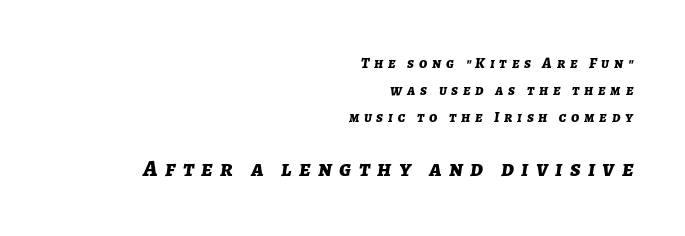
Two sizes are in play, and the larger belongs to the second block. Heavy, bold letterforms. Decoration check: the copy has no underline. The glyphs look as if they've been sheared to an angle. The passage is arranged like a letterhead date or caption credit — flush right. Compared with typical body copy, the letter spacing here is much looser.
